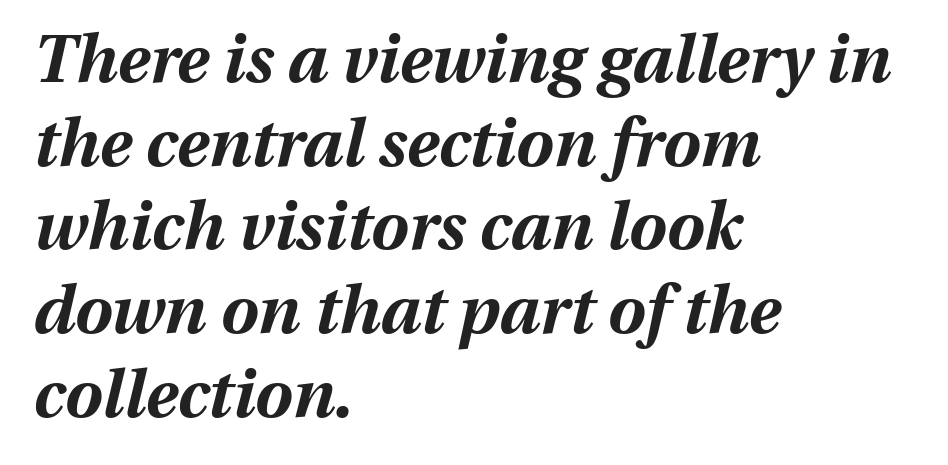
Q: Is the text bold? A: Yes.
Q: Is the text italic (slanted)? A: Yes, it leans right by about 13 degrees.
Q: Is the text underlined? A: No.
Q: How is the paragraph aligned? A: Left-aligned.
Q: Is the spacing between letters normal or unusually wide? A: Normal.
Q: Is the spacing between lines tight, normal or loose? A: Normal.
Q: Width (condensed, normal, or wide)? A: Normal.
Q: Stroke contrast? A: Medium.
Q: x-height? A: Medium.
Q: Monospaced? A: No.
